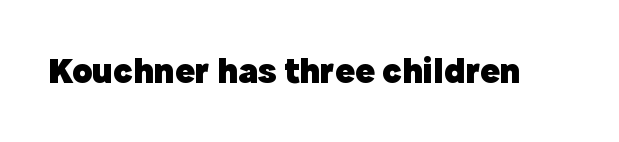
Tracking value appears to be zero — textbook default spacing. The rendering uses natural spacing where letterforms have individual widths. These words are printed bold, with thick strokes throughout. Typographically, this falls in the sans-serif category.
